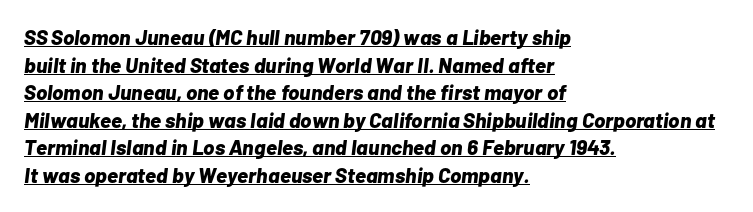
The image shows 21 px bold type, italic (leaning right); set left-aligned, normal line spacing (1.31x), normal letter spacing, underlined.
